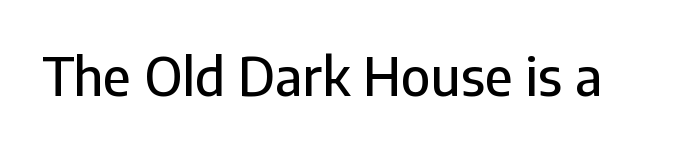
{"serif": "no", "italic": "no", "width": "normal", "stroke_contrast": "low", "x_height": "medium", "monospaced": "no", "underline": "no", "letter_spacing": "normal", "letter_spacing_em": 0.0, "glyph_px": 52}
